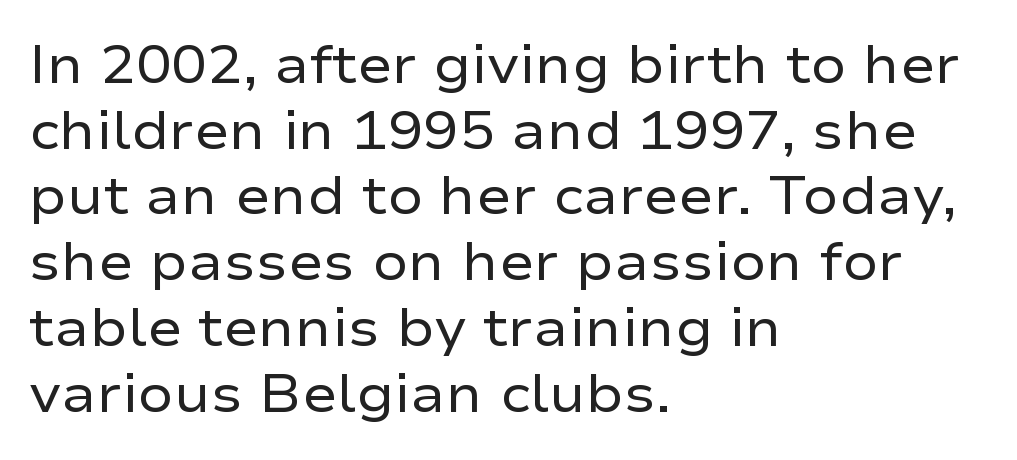
The image shows 53 px regular-weight, wide sans-serif type, upright; set left-aligned, line spacing 1.24x, normal letter spacing, not underlined; low stroke contrast and a medium x-height.
